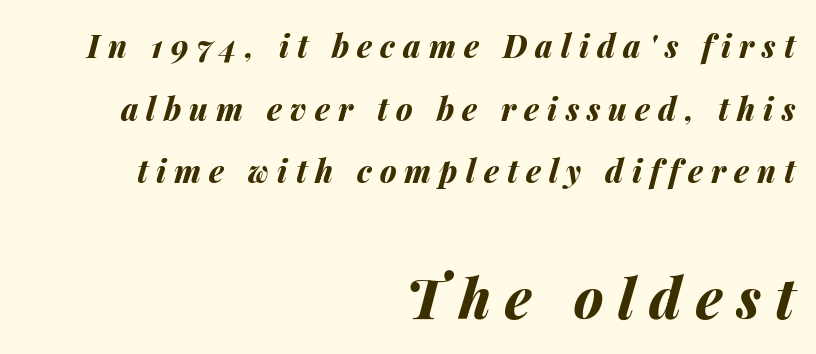
{"italic": "yes", "lean": "right", "slant_degrees": 14, "bold": "yes", "weight": "bold", "width": "normal", "stroke_contrast": "medium", "x_height": "medium", "monospaced": "no", "underline": "no", "align": "right", "line_spacing": "loose", "line_spacing_ratio": 2.02, "letter_spacing": "wide", "letter_spacing_em": 0.26, "larger_block": "second", "size_ratio": 1.77, "glyph_px": 55}
